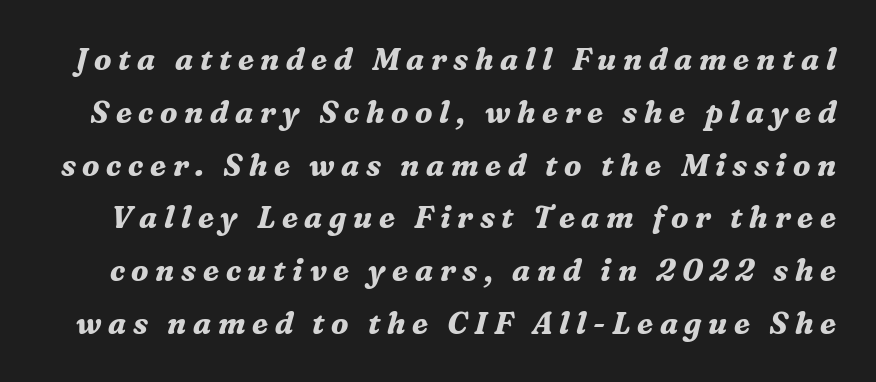
{"serif": "yes", "italic": "yes", "lean": "right", "slant_degrees": 16, "bold": "yes", "weight": "bold", "width": "normal", "stroke_contrast": "medium", "x_height": "medium", "monospaced": "no", "underline": "no", "line_spacing_ratio": 1.76, "letter_spacing": "wide", "letter_spacing_em": 0.22, "glyph_px": 30}
